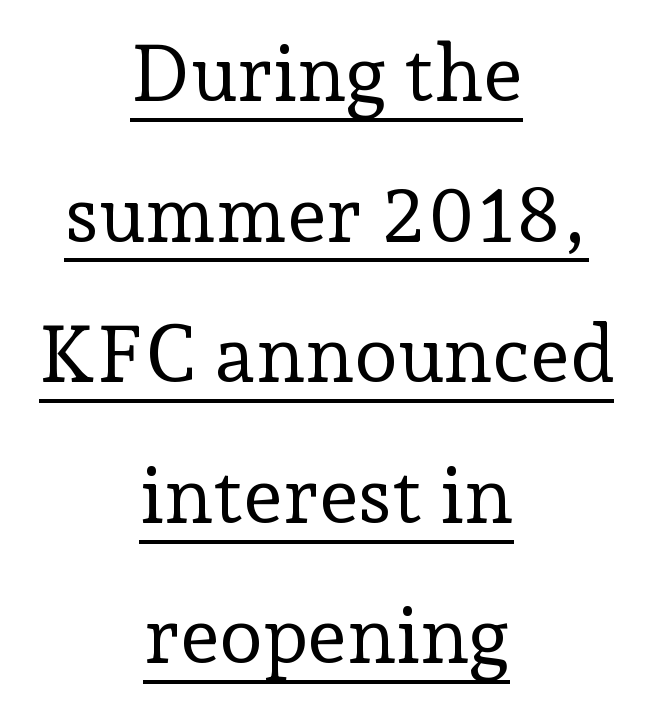
Q: Is the text bold? A: No.
Q: Is the text italic (slanted)? A: No, it is upright.
Q: Is the typeface a serif or a sans-serif typeface? A: Serif.
Q: Is the text underlined? A: Yes.
Q: How is the paragraph aligned? A: Centered.
Q: Is the spacing between letters normal or unusually wide? A: Normal.
Q: Width (condensed, normal, or wide)? A: Normal.
Q: Stroke contrast? A: Low.
Q: x-height? A: Medium.
Q: Monospaced? A: No.
